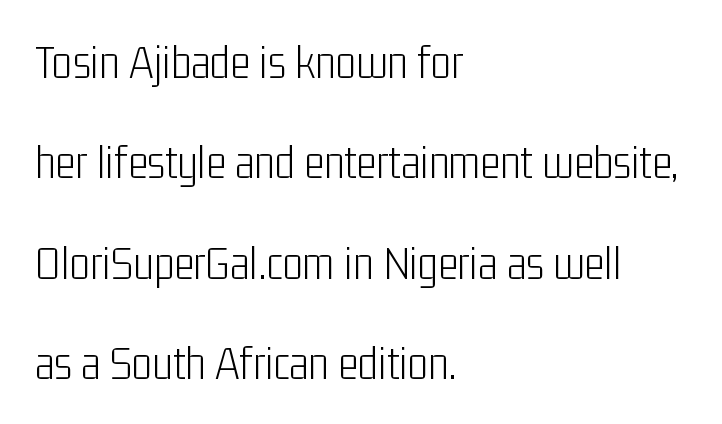
Q: Is the text bold? A: No.
Q: Is the text italic (slanted)? A: No, it is upright.
Q: Is the typeface a serif or a sans-serif typeface? A: Sans-serif.
Q: Is the text underlined? A: No.
Q: How is the paragraph aligned? A: Left-aligned.
Q: Is the spacing between letters normal or unusually wide? A: Normal.
Q: Is the spacing between lines tight, normal or loose? A: Loose.
Q: Width (condensed, normal, or wide)? A: Condensed.
Q: Stroke contrast? A: Low.
Q: x-height? A: Medium.
Q: Monospaced? A: No.
